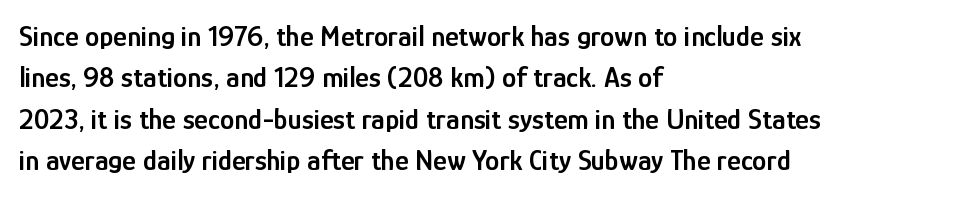
The compositor pushed each line to the left boundary. Notice how the stems are strictly vertical — no italics here. Check under the words: just untouched page. On the weight axis this lands at semibold, roughly 600.
